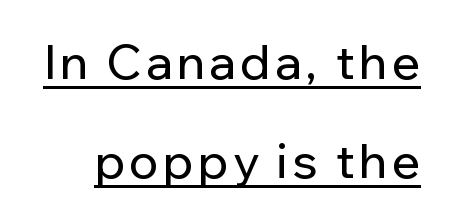
{"serif": "no", "italic": "no", "width": "normal", "stroke_contrast": "low", "x_height": "medium", "monospaced": "no", "underline": "yes", "line_spacing": "loose", "line_spacing_ratio": 2.11, "glyph_px": 47}
